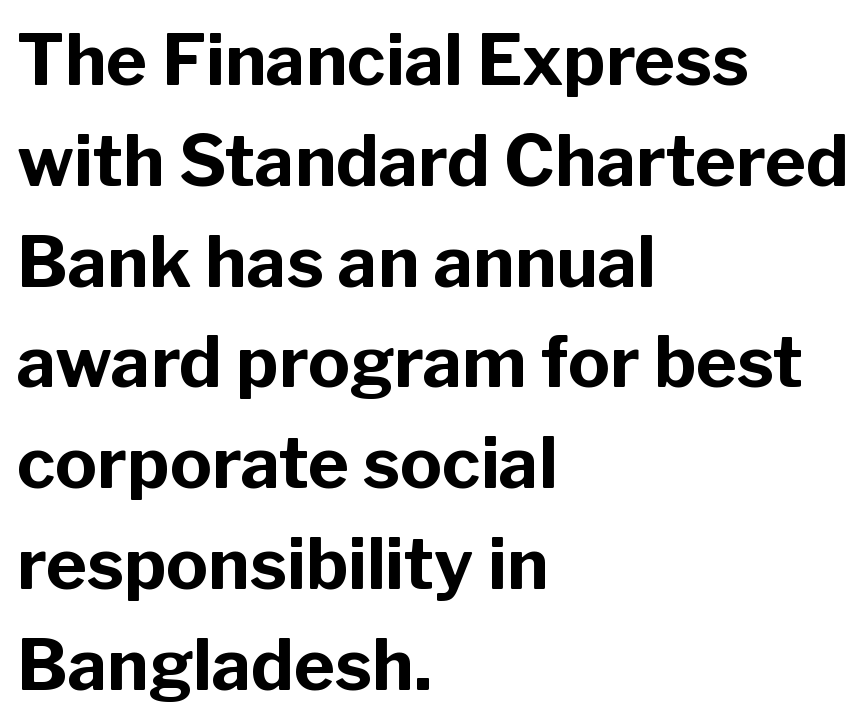
{"serif": "no", "italic": "no", "bold": "yes", "weight": "bold", "width": "normal", "stroke_contrast": "low", "x_height": "medium", "monospaced": "no", "underline": "no", "align": "left", "line_spacing": "normal", "line_spacing_ratio": 1.44, "letter_spacing": "normal", "letter_spacing_em": 0.0, "glyph_px": 70}
